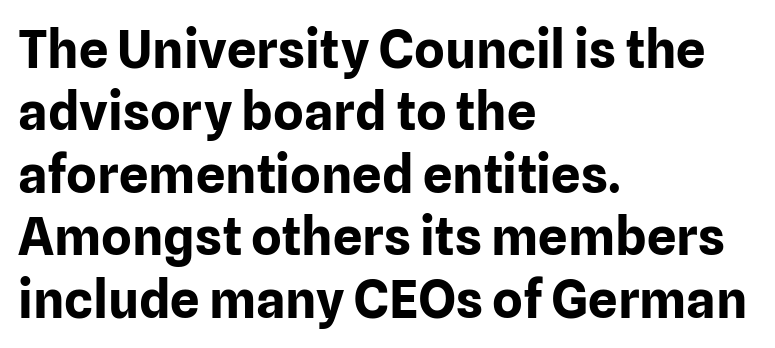
The image shows 52 px bold sans-serif type, upright; set left-aligned, line spacing 1.2x, normal letter spacing, not underlined; low stroke contrast and a medium x-height.
